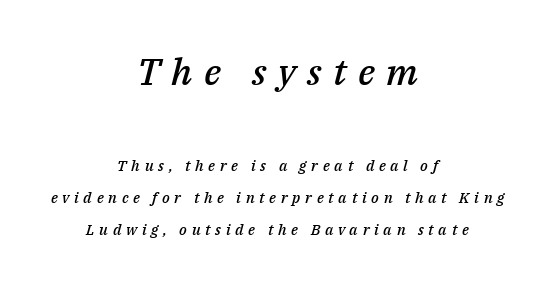
The image shows 37 px semibold type, italic (leaning right); set centered, loose line spacing (2.13x), unusually wide letter spacing (+0.31 em), not underlined; the first (top) block is 2.47x larger; medium stroke contrast and a medium x-height.
